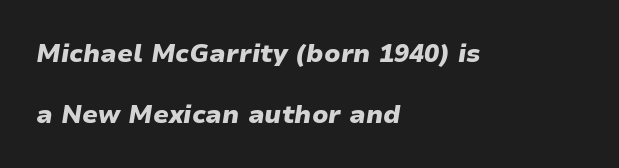
Does extra space separate the letters? No, they use regular spacing. Nobody drew a line under any word here. The strokes are fattened all the way to bold. Looking at the ascenders, they clearly lean.
